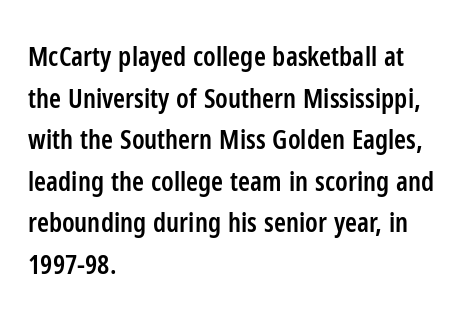
The image shows 27 px text type, upright; set left-aligned, normal line spacing (1.54x), normal letter spacing, not underlined.
